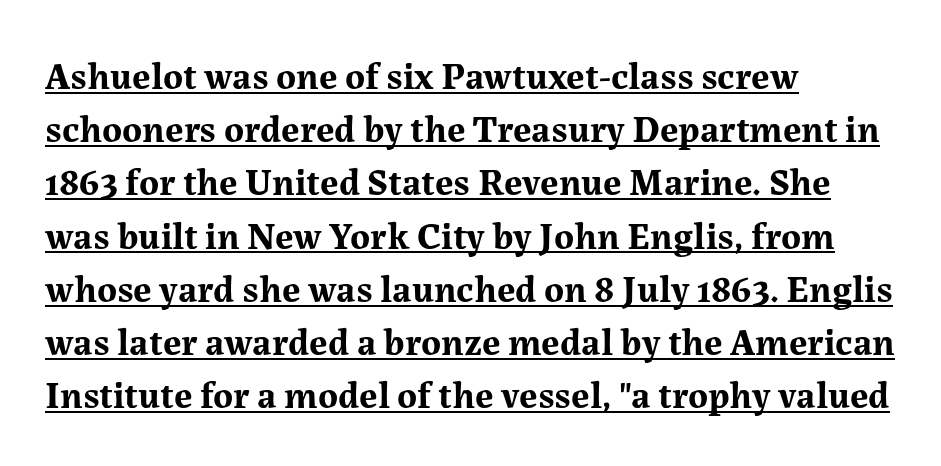
In terms of letterform style, serifs are clearly present. Compared with an ordinary text face, these strokes are far heavier — a full bold. The type sits square on the baseline with zero lean. Is the letter spacing exaggerated? No — it looks like the ordinary default.
